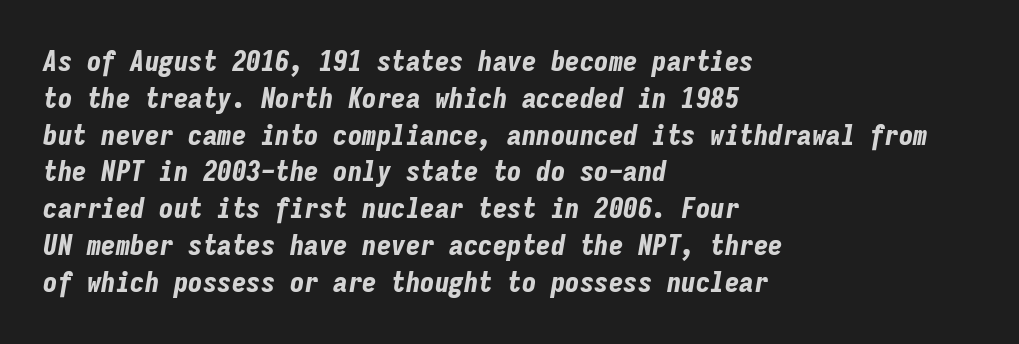
The image shows 29 px bold, condensed type, italic (leaning right), monospaced; set left-aligned, normal line spacing (1.27x), normal letter spacing, not underlined; low stroke contrast and a medium x-height.
